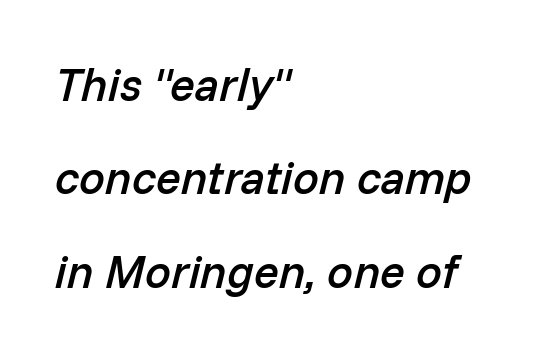
The rendering anchors every line to the left-hand side. If you measured baseline to baseline, you'd find a long distance. You could call the tracking neutral — neither tight nor loose. The font's italic variant was chosen for this text. Note the varied advance widths — an 'i' is clearly narrower than an 'm'.
